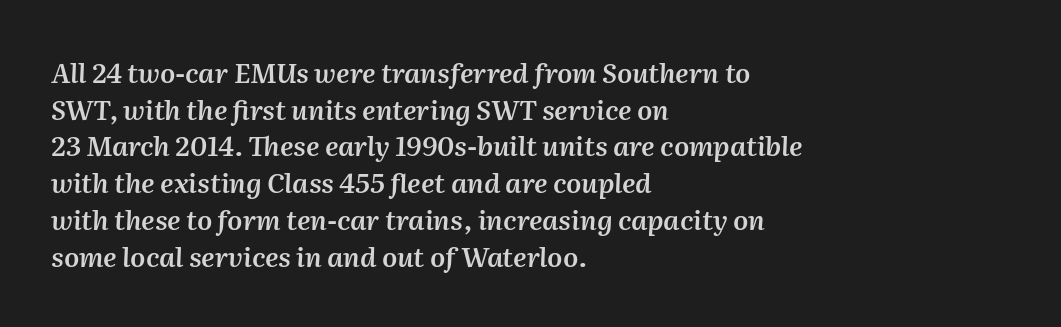
The image shows 27 px text type, italic (leaning right); set left-aligned, normal line spacing (1.36x), normal letter spacing, not underlined.
